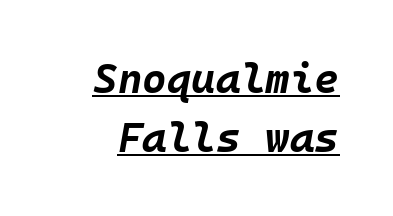
The image shows 42 px bold type, italic (leaning right), monospaced; set normal line spacing (1.4x), normal letter spacing, underlined; low stroke contrast and a large x-height.
